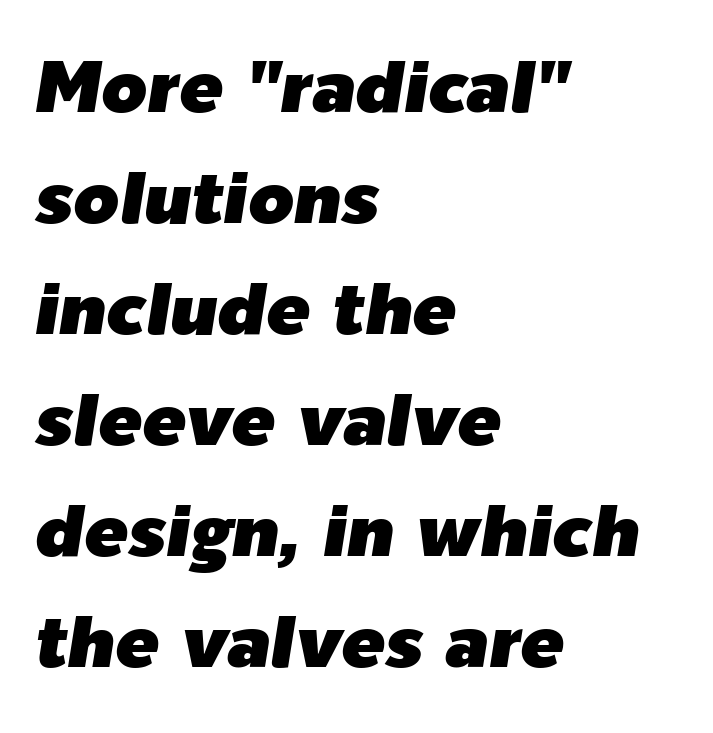
The rendering uses natural spacing where letterforms have individual widths. The strip under each line holds only bare page. Horizontally, the lines are justified to the leading edge only. Look at the tracking — it's just the regular setting, nothing added. Style check: oblique. The rendering uses a moderate line-height, typical for paragraphs.
